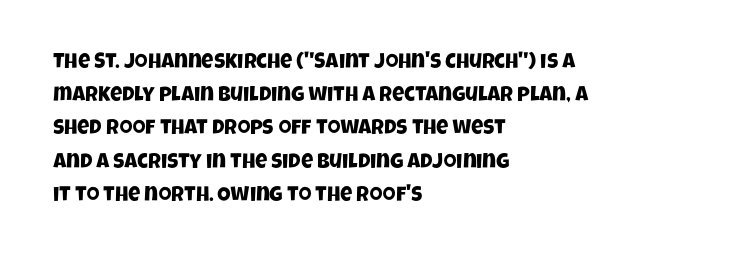
{"underline": "no", "align": "left", "line_spacing": "normal", "line_spacing_ratio": 1.58, "letter_spacing": "normal", "letter_spacing_em": 0.0, "glyph_px": 21}
